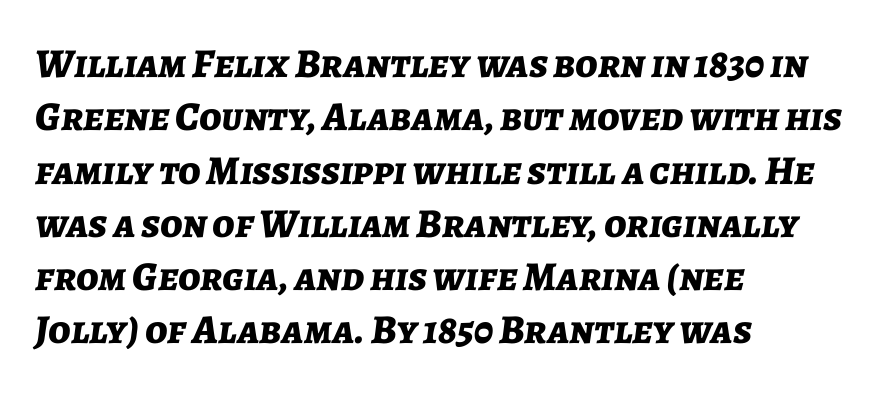
{"italic": "yes", "lean": "right", "slant_degrees": 7, "bold": "yes", "weight": "bold", "width": "normal", "stroke_contrast": "low", "x_height": "medium", "monospaced": "no", "underline": "no", "align": "left", "line_spacing": "normal", "line_spacing_ratio": 1.3, "letter_spacing": "normal", "letter_spacing_em": 0.0, "glyph_px": 41}
